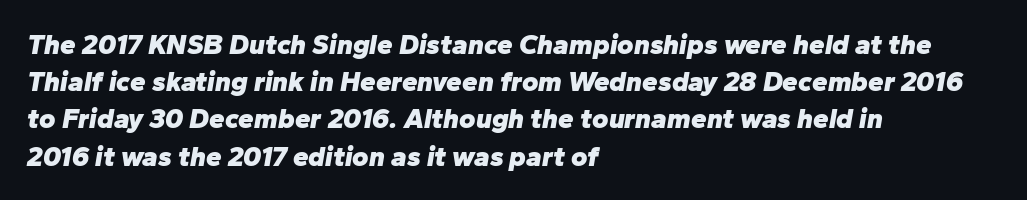
Nobody touched the tracking dial on this one. These lines are rendered in a variable-pitch font. No word sits above an underline. Compared with an ordinary text face, these strokes are far heavier — a full bold. A student would call this left alignment; a typographer would say flush left, rag right. Emphasis-style slanted type is in use.
